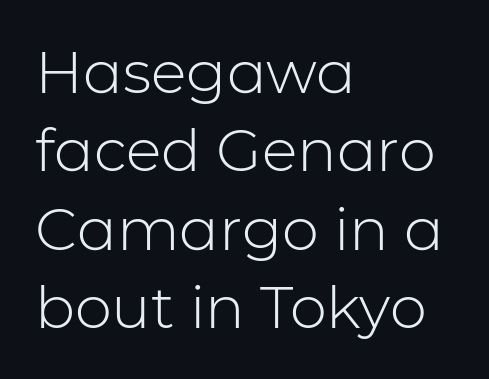
The rendering uses a moderate line-height, typical for paragraphs. What stands out about the letter spacing? Nothing — it is the standard amount. Leftover space on each line is placed entirely after the last word. The passage shown is typed in a proportional face where columns would drift. Posture: vertical. Quick note: underline off.
